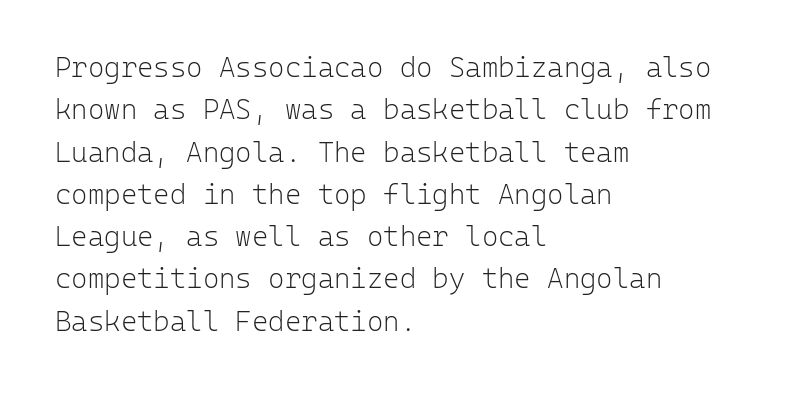
The image shows 28 px light sans-serif type, upright, monospaced; set left-aligned, normal line spacing (1.51x), normal letter spacing, not underlined; low stroke contrast and a medium x-height.
